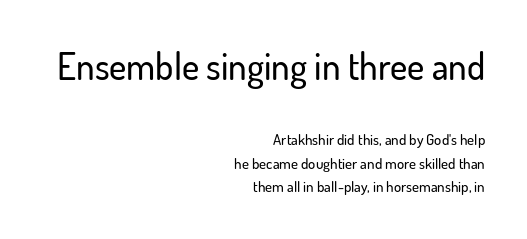
Q: Is the text italic (slanted)? A: No, it is upright.
Q: Is the typeface a serif or a sans-serif typeface? A: Sans-serif.
Q: Is the text underlined? A: No.
Q: How is the paragraph aligned? A: Right-aligned.
Q: Is the spacing between letters normal or unusually wide? A: Normal.
Q: Is the spacing between lines tight, normal or loose? A: Normal.
Q: Which block of text is set in a larger size, the first (top) or the second (bottom)? A: The first (top) one.
Q: Width (condensed, normal, or wide)? A: Normal.
Q: Stroke contrast? A: Low.
Q: x-height? A: Small.
Q: Monospaced? A: No.
